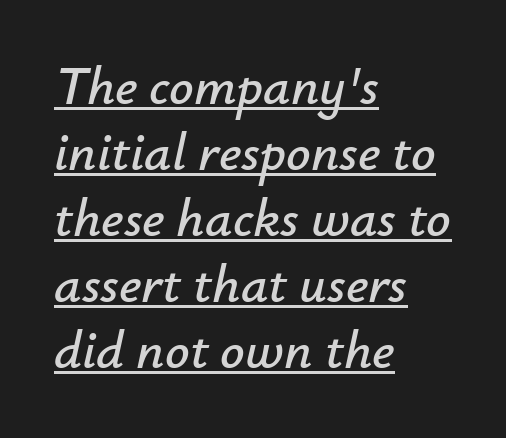
{"italic": "yes", "lean": "right", "slant_degrees": 12, "width": "normal", "stroke_contrast": "low", "x_height": "small", "monospaced": "no", "underline": "yes", "align": "left", "line_spacing_ratio": 1.22, "letter_spacing": "normal", "letter_spacing_em": 0.0, "glyph_px": 54}
